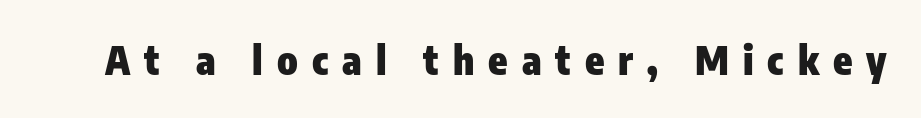
The font is running at its bold setting. The rendering shows plain stroke endings on the letterforms — a sans-serif design. Note the varied advance widths — an 'i' is clearly narrower than an 'm'. A typesetter would call this heavily tracked-out type.
